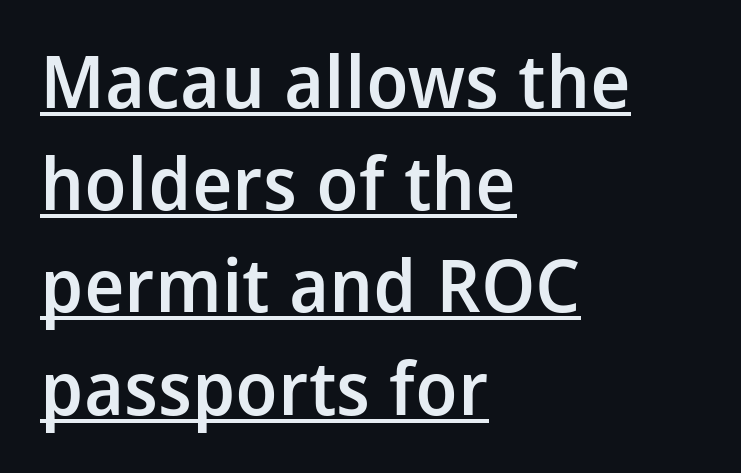
The image shows 73 px semibold sans-serif type, upright; set left-aligned, normal line spacing (1.4x), normal letter spacing, underlined; low stroke contrast and a medium x-height.
